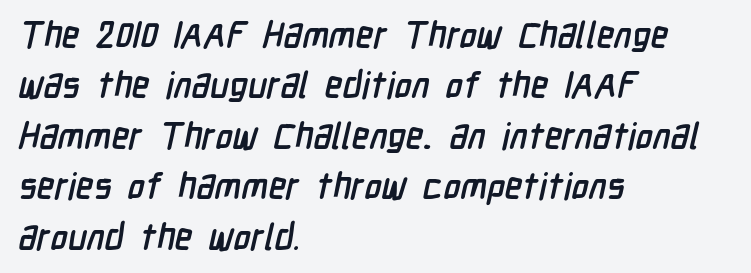
Bare-footed words on every line. Baseline-to-baseline distance is the conventional proportion of letter height. The text was rendered using a sans face with plain stroke endings. Its strokes are broad and dark, the hallmark of bold type.
